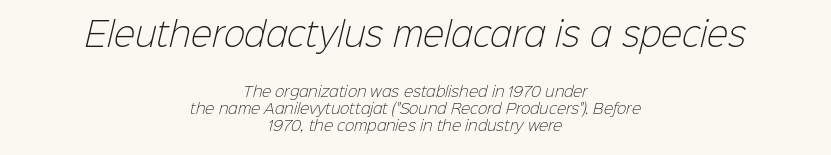
{"serif": "no", "bold": "no", "weight": "light", "width": "normal", "stroke_contrast": "low", "x_height": "medium", "monospaced": "no", "underline": "no", "align": "center", "line_spacing_ratio": 1.2, "letter_spacing": "normal", "letter_spacing_em": 0.0, "larger_block": "first", "size_ratio": 2.29, "glyph_px": 32}
